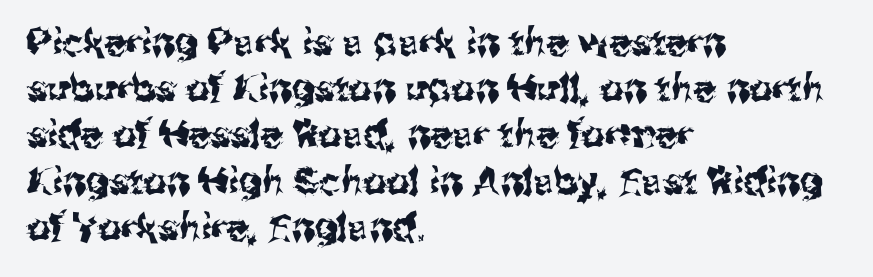
Every row of glyphs begins at an identical x-position on the left. Unlike italic type, these characters show no tilt at all. Letters rest on an invisible, unmarked baseline. Do the characters align in a grid? No, the font is proportional. These lines sit exactly where default settings would place them.
